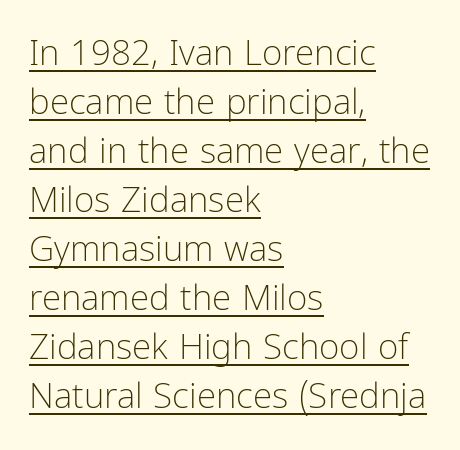
{"serif": "no", "italic": "no", "bold": "no", "weight": "light", "width": "condensed", "stroke_contrast": "low", "x_height": "medium", "monospaced": "no", "underline": "yes", "align": "left", "line_spacing": "normal", "line_spacing_ratio": 1.4, "letter_spacing": "normal", "letter_spacing_em": 0.0, "glyph_px": 35}
